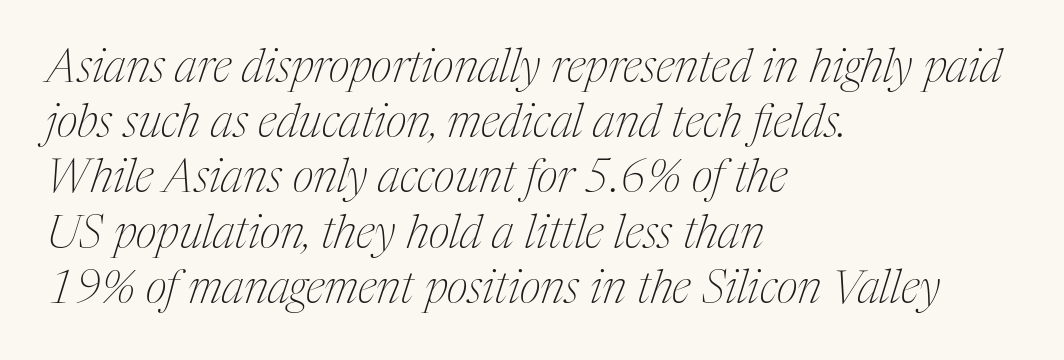
{"serif": "yes", "italic": "yes", "lean": "right", "slant_degrees": 17, "bold": "no", "weight": "thin", "width": "condensed", "stroke_contrast": "medium", "x_height": "medium", "monospaced": "no", "underline": "no", "align": "left", "line_spacing_ratio": 1.2, "letter_spacing": "normal", "letter_spacing_em": 0.0, "glyph_px": 46}
